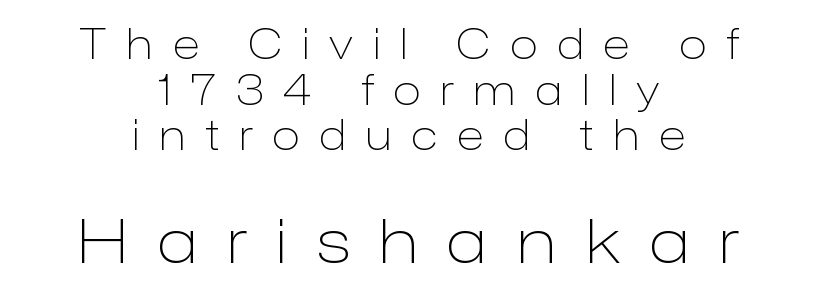
{"serif": "no", "italic": "no", "bold": "no", "weight": "light", "width": "normal", "stroke_contrast": "low", "x_height": "medium", "monospaced": "no", "underline": "no", "align": "center", "line_spacing": "tight", "line_spacing_ratio": 1.11, "letter_spacing": "wide", "letter_spacing_em": 0.49, "larger_block": "second", "size_ratio": 1.49, "glyph_px": 61}
